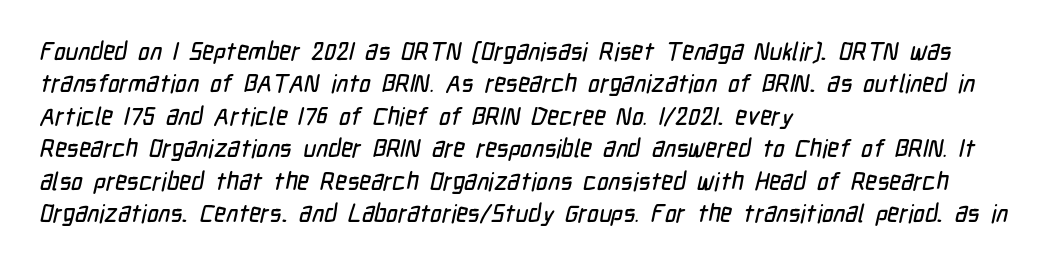
{"underline": "no", "align": "left", "line_spacing": "normal", "line_spacing_ratio": 1.3, "letter_spacing": "normal", "letter_spacing_em": 0.0, "glyph_px": 25}
